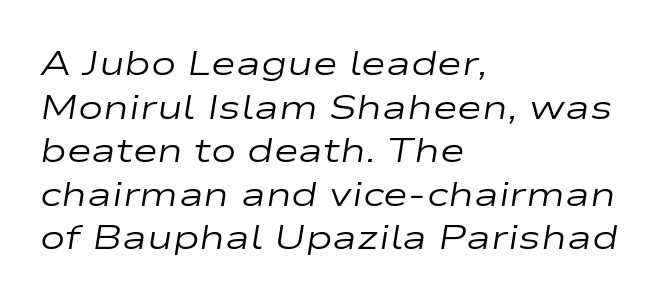
{"italic": "yes", "lean": "right", "slant_degrees": 9, "bold": "no", "weight": "regular", "width": "wide", "stroke_contrast": "low", "x_height": "medium", "monospaced": "no", "underline": "no", "align": "left", "line_spacing": "normal", "line_spacing_ratio": 1.28, "letter_spacing": "normal", "letter_spacing_em": 0.0, "glyph_px": 34}
